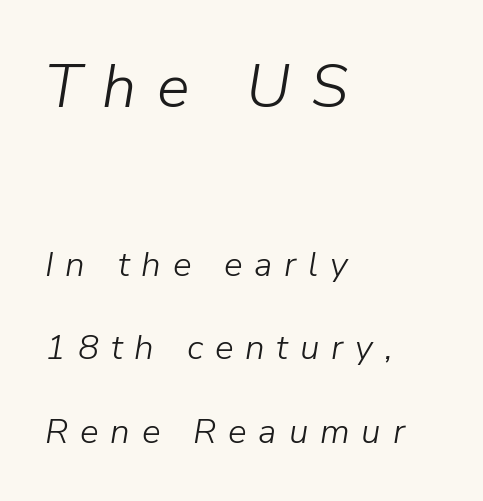
Q: Is the text bold? A: No.
Q: Is the text italic (slanted)? A: Yes, it leans right by about 9 degrees.
Q: Is the text underlined? A: No.
Q: How is the paragraph aligned? A: Left-aligned.
Q: Is the spacing between letters normal or unusually wide? A: Unusually wide.
Q: Is the spacing between lines tight, normal or loose? A: Loose.
Q: Which block of text is set in a larger size, the first (top) or the second (bottom)? A: The first (top) one.
Q: Width (condensed, normal, or wide)? A: Normal.
Q: Stroke contrast? A: Low.
Q: x-height? A: Medium.
Q: Monospaced? A: No.
